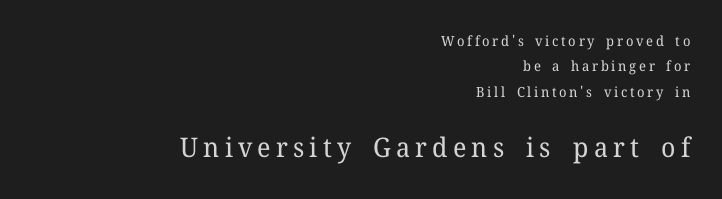
{"italic": "no", "bold": "no", "underline": "no", "align": "right", "line_spacing_ratio": 1.82, "larger_block": "second", "size_ratio": 1.93, "glyph_px": 27}
